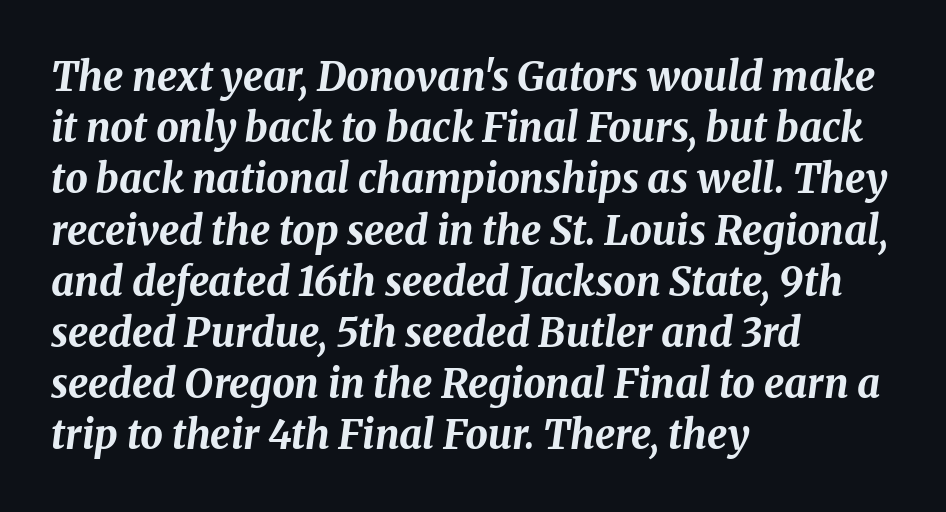
Q: Is the text bold? A: Yes.
Q: Is the text italic (slanted)? A: Yes, it leans right by about 8 degrees.
Q: Is the text underlined? A: No.
Q: How is the paragraph aligned? A: Left-aligned.
Q: Is the spacing between letters normal or unusually wide? A: Normal.
Q: Is the spacing between lines tight, normal or loose? A: Normal.
Q: Width (condensed, normal, or wide)? A: Normal.
Q: Stroke contrast? A: Medium.
Q: x-height? A: Medium.
Q: Monospaced? A: No.
